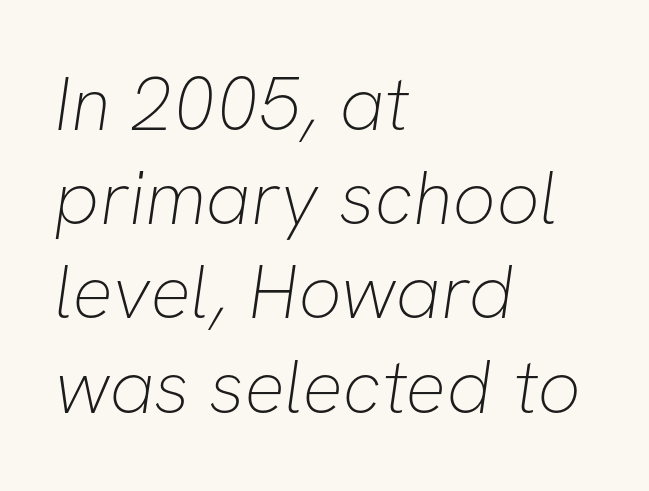
Q: Is the text bold? A: No.
Q: Is the typeface a serif or a sans-serif typeface? A: Sans-serif.
Q: Is the text underlined? A: No.
Q: How is the paragraph aligned? A: Left-aligned.
Q: Is the spacing between letters normal or unusually wide? A: Normal.
Q: Width (condensed, normal, or wide)? A: Normal.
Q: Stroke contrast? A: Low.
Q: x-height? A: Medium.
Q: Monospaced? A: No.
